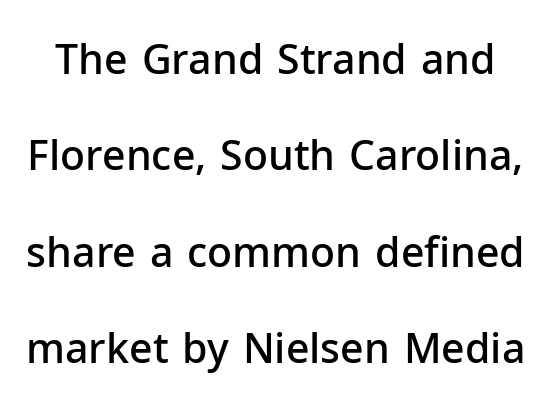
{"serif": "no", "italic": "no", "bold": "semi", "weight": "semibold", "width": "normal", "stroke_contrast": "low", "x_height": "medium", "monospaced": "no", "underline": "no", "line_spacing": "loose", "line_spacing_ratio": 2.35, "letter_spacing": "normal", "letter_spacing_em": 0.0, "glyph_px": 41}
